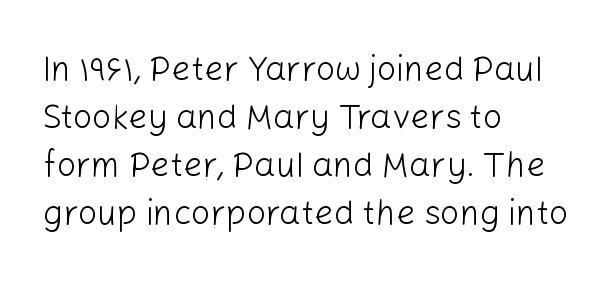
Q: Is the text bold? A: No.
Q: Is the text italic (slanted)? A: No, it is upright.
Q: Is the typeface a serif or a sans-serif typeface? A: Sans-serif.
Q: Is the text underlined? A: No.
Q: How is the paragraph aligned? A: Left-aligned.
Q: Is the spacing between letters normal or unusually wide? A: Normal.
Q: Is the spacing between lines tight, normal or loose? A: Normal.
Q: Width (condensed, normal, or wide)? A: Normal.
Q: Stroke contrast? A: Low.
Q: x-height? A: Medium.
Q: Monospaced? A: No.
